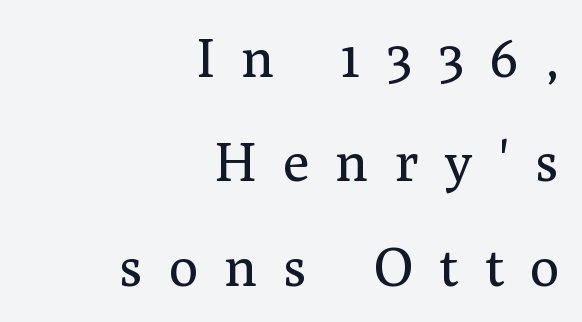
The image shows 55 px regular-weight serif type, upright; set right-aligned, loose line spacing (1.9x), unusually wide letter spacing (+0.48 em), not underlined; medium stroke contrast and a medium x-height.
